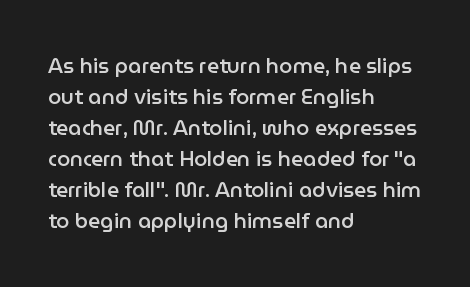
The image shows 21 px text type, upright; set left-aligned, normal line spacing (1.48x), normal letter spacing, not underlined.
